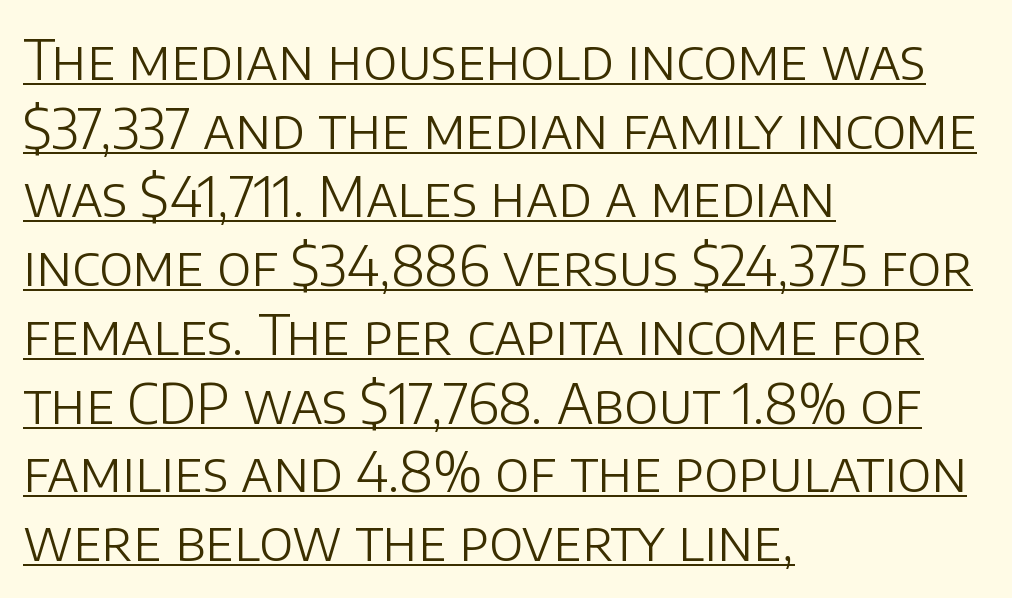
{"serif": "no", "italic": "no", "bold": "no", "weight": "light", "width": "normal", "stroke_contrast": "low", "x_height": "large", "monospaced": "no", "underline": "yes", "align": "left", "line_spacing": "normal", "line_spacing_ratio": 1.25, "letter_spacing": "normal", "letter_spacing_em": 0.0, "glyph_px": 55}
